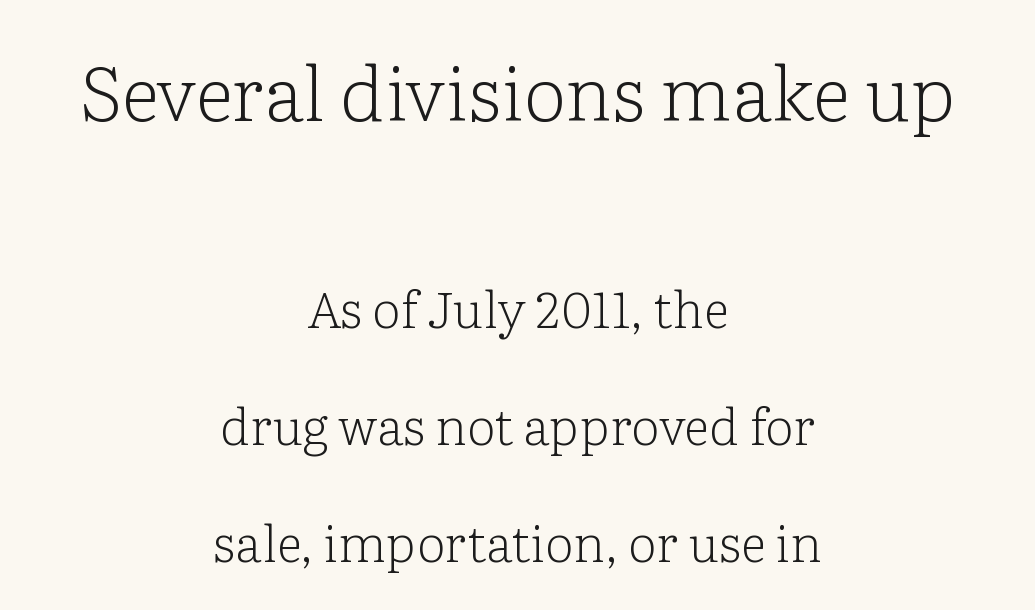
{"serif": "yes", "italic": "no", "bold": "no", "weight": "light", "width": "normal", "stroke_contrast": "low", "x_height": "medium", "monospaced": "no", "underline": "no", "align": "center", "line_spacing": "loose", "line_spacing_ratio": 2.3, "letter_spacing": "normal", "letter_spacing_em": 0.0, "larger_block": "first", "size_ratio": 1.49, "glyph_px": 76}
